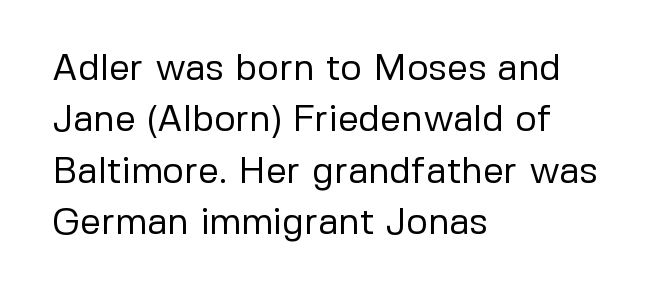
{"serif": "no", "italic": "no", "bold": "no", "weight": "regular", "width": "normal", "stroke_contrast": "low", "x_height": "medium", "monospaced": "no", "underline": "no", "align": "left", "line_spacing": "normal", "line_spacing_ratio": 1.39, "letter_spacing": "normal", "letter_spacing_em": 0.0, "glyph_px": 37}
